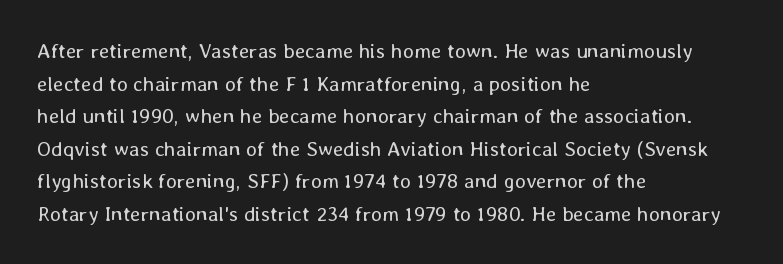
{"italic": "no", "bold": "no", "underline": "no", "align": "left", "line_spacing": "normal", "line_spacing_ratio": 1.55, "letter_spacing": "normal", "letter_spacing_em": 0.0, "glyph_px": 21}
